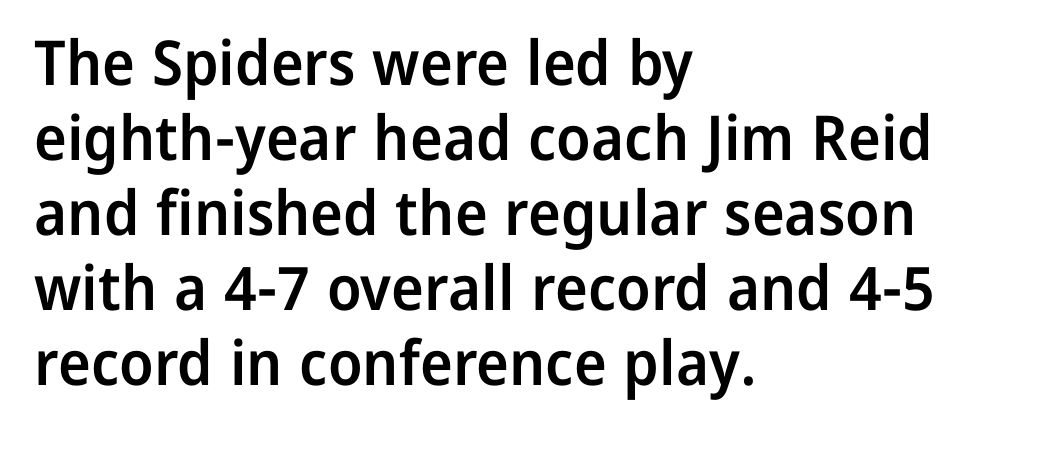
{"serif": "no", "italic": "no", "bold": "semi", "weight": "semibold", "width": "normal", "stroke_contrast": "low", "x_height": "medium", "monospaced": "no", "underline": "no", "align": "left", "line_spacing_ratio": 1.21, "letter_spacing": "normal", "letter_spacing_em": 0.0, "glyph_px": 62}
